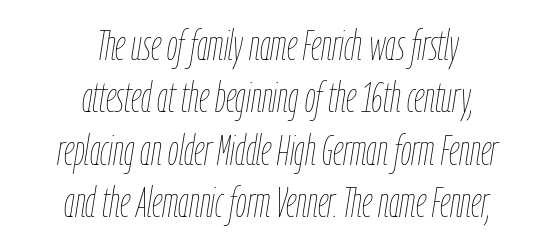
Q: Is the text bold? A: No.
Q: Is the text italic (slanted)? A: Yes, it leans right by about 9 degrees.
Q: Is the text underlined? A: No.
Q: How is the paragraph aligned? A: Centered.
Q: Is the spacing between letters normal or unusually wide? A: Normal.
Q: Is the spacing between lines tight, normal or loose? A: Normal.
Q: Width (condensed, normal, or wide)? A: Condensed.
Q: Stroke contrast? A: Low.
Q: x-height? A: Medium.
Q: Monospaced? A: No.
